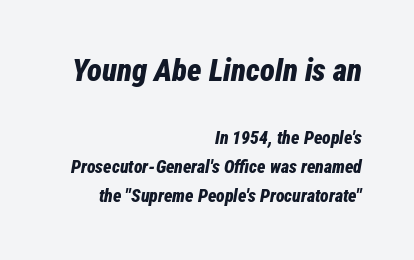
{"italic": "yes", "lean": "right", "slant_degrees": 12, "bold": "yes", "weight": "bold", "width": "condensed", "stroke_contrast": "low", "x_height": "medium", "monospaced": "no", "underline": "no", "align": "right", "line_spacing": "normal", "line_spacing_ratio": 1.62, "letter_spacing": "normal", "letter_spacing_em": 0.0, "larger_block": "first", "size_ratio": 1.72, "glyph_px": 31}
